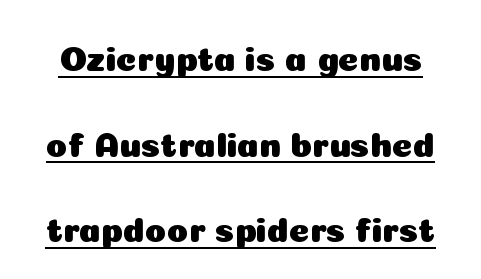
Between one letter and the next there's only the usual sliver of space. A sans-serif font was chosen for this passage. Is there any slant? The stems are plumb. Each letter keeps its own natural width here, so spacing adapts to shape.
